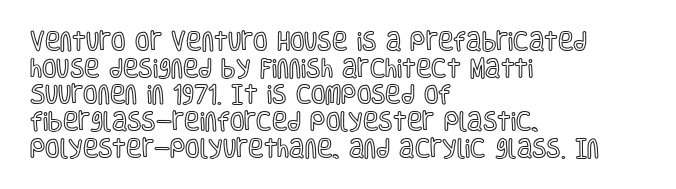
The image shows 21 px text type, upright; set left-aligned, normal line spacing (1.27x), normal letter spacing, not underlined.
